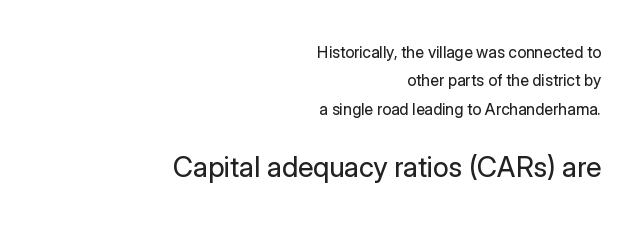
Q: Is the text bold? A: No.
Q: Is the text italic (slanted)? A: No, it is upright.
Q: Is the typeface a serif or a sans-serif typeface? A: Sans-serif.
Q: Is the text underlined? A: No.
Q: How is the paragraph aligned? A: Right-aligned.
Q: Is the spacing between letters normal or unusually wide? A: Normal.
Q: Which block of text is set in a larger size, the first (top) or the second (bottom)? A: The second (bottom) one.
Q: Width (condensed, normal, or wide)? A: Normal.
Q: Stroke contrast? A: Low.
Q: x-height? A: Medium.
Q: Monospaced? A: No.
